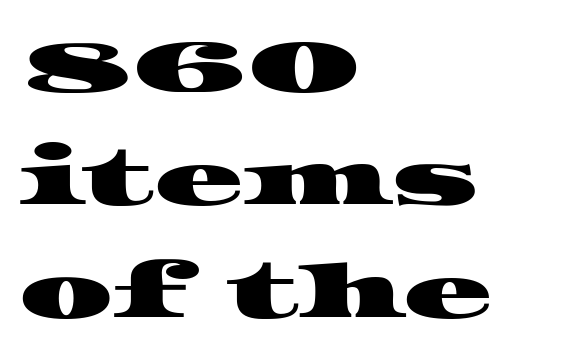
Q: Is the typeface a serif or a sans-serif typeface? A: Serif.
Q: Is the text underlined? A: No.
Q: How is the paragraph aligned? A: Left-aligned.
Q: Is the spacing between letters normal or unusually wide? A: Normal.
Q: Is the spacing between lines tight, normal or loose? A: Normal.
Q: Width (condensed, normal, or wide)? A: Wide.
Q: Stroke contrast? A: High.
Q: x-height? A: Large.
Q: Monospaced? A: No.
